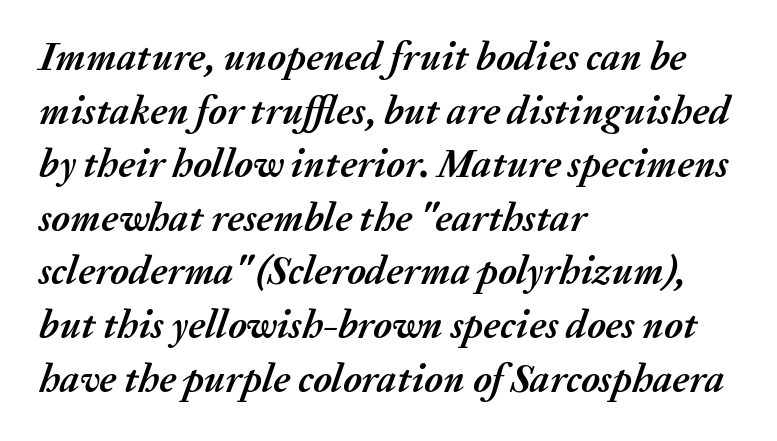
The image shows 40 px semibold type, italic (leaning right); set left-aligned, normal line spacing (1.34x), normal letter spacing, not underlined; medium stroke contrast and a medium x-height.
